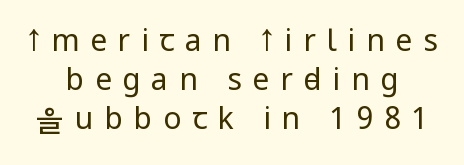
{"serif": "no", "italic": "no", "bold": "no", "weight": "regular", "width": "condensed", "stroke_contrast": "low", "underline": "no", "line_spacing": "normal", "line_spacing_ratio": 1.3, "letter_spacing": "wide", "letter_spacing_em": 0.36, "glyph_px": 30}
